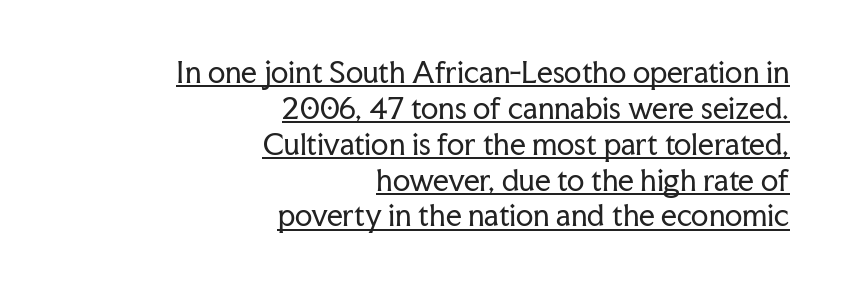
The image shows 28 px regular-weight serif type, upright; set right-aligned, normal line spacing (1.28x), normal letter spacing, underlined; low stroke contrast and a medium x-height.
